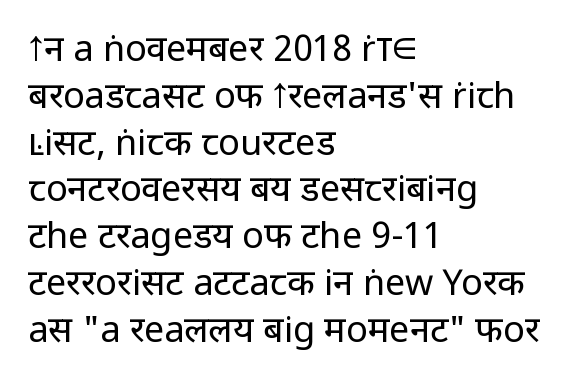
The image shows 36 px regular-weight sans-serif type, upright; set left-aligned, normal line spacing (1.3x), normal letter spacing, not underlined; low stroke contrast and a medium x-height.
